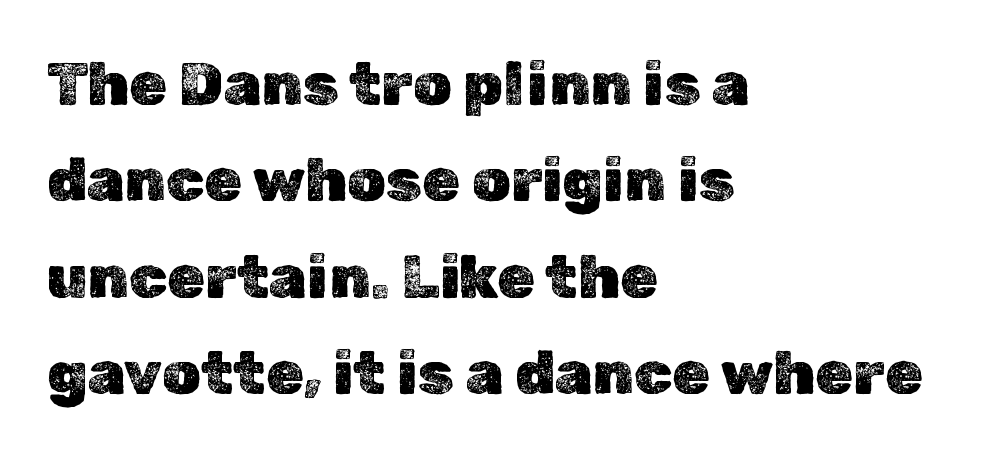
The image shows 61 px text type, upright; set left-aligned, normal line spacing (1.58x), normal letter spacing, not underlined; a medium x-height.
